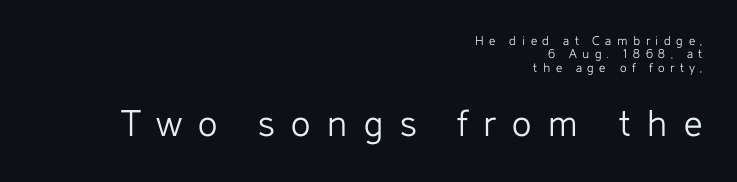
These lines stack with their right ends in a neat column. Stroke terminals: plain, sans-serif. In this sample the second text group is rendered at the bigger scale. The font sits on the lighter half of the weight spectrum, regular included. Here the designer chose a conventional face with non-uniform glyph widths. Closely set lines give the paragraph a compact silhouette.
